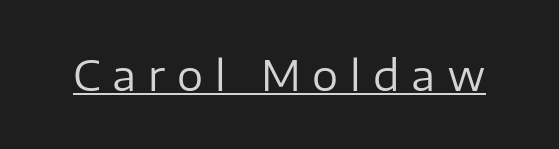
The image shows 41 px regular-weight sans-serif type, upright; set unusually wide letter spacing (+0.29 em), underlined; low stroke contrast and a medium x-height.
